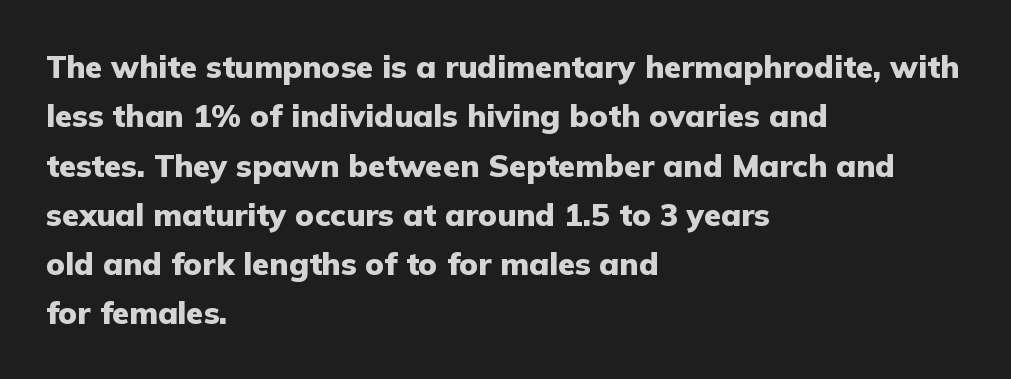
{"serif": "no", "italic": "no", "bold": "yes", "weight": "heavy", "width": "normal", "stroke_contrast": "low", "x_height": "medium", "monospaced": "no", "underline": "no", "align": "left", "line_spacing": "normal", "line_spacing_ratio": 1.59, "letter_spacing": "normal", "letter_spacing_em": 0.0, "glyph_px": 31}
